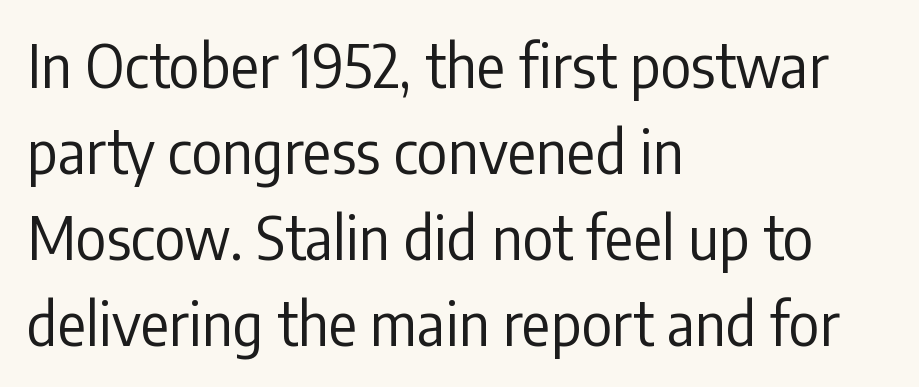
Q: Is the text bold? A: No.
Q: Is the text italic (slanted)? A: No, it is upright.
Q: Is the typeface a serif or a sans-serif typeface? A: Sans-serif.
Q: Is the text underlined? A: No.
Q: How is the paragraph aligned? A: Left-aligned.
Q: Is the spacing between letters normal or unusually wide? A: Normal.
Q: Is the spacing between lines tight, normal or loose? A: Normal.
Q: Width (condensed, normal, or wide)? A: Condensed.
Q: Stroke contrast? A: Low.
Q: x-height? A: Medium.
Q: Monospaced? A: No.
